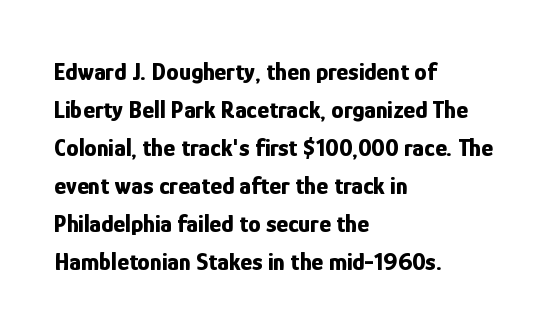
The image shows 25 px bold type, upright; set left-aligned, normal line spacing (1.52x), normal letter spacing, not underlined.
